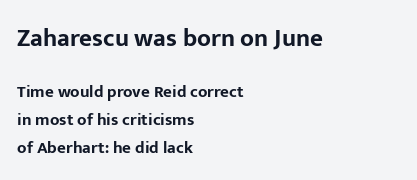
This rendering uses left alignment, leaving the right contour irregular. A typesetter would call this zero additional tracking. Reading top to bottom, the characters get smaller at the block break. The letters stand upright; this is a roman face.
